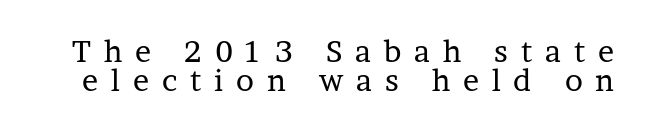
The image shows 30 px regular-weight serif type, upright; set tight line spacing (0.98x), unusually wide letter spacing (+0.43 em), not underlined; low stroke contrast and a medium x-height.
